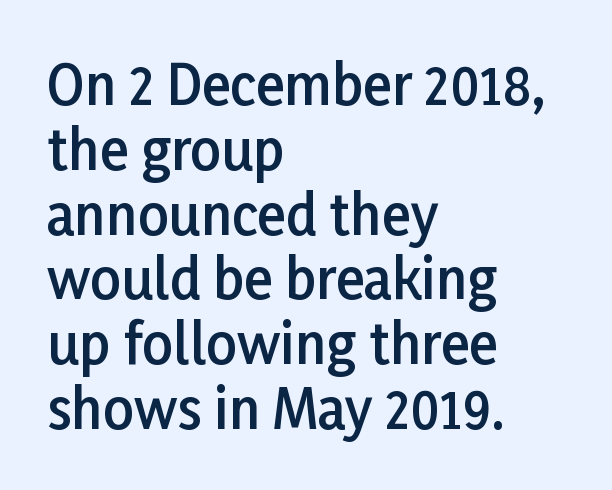
The image shows 54 px semibold sans-serif type, upright; set left-aligned, line spacing 1.2x, normal letter spacing, not underlined; low stroke contrast and a medium x-height.
